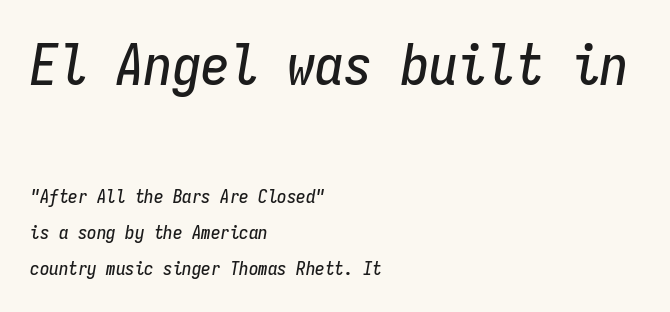
{"italic": "yes", "lean": "right", "slant_degrees": 9, "width": "condensed", "stroke_contrast": "low", "x_height": "medium", "monospaced": "yes", "underline": "no", "align": "left", "line_spacing": "loose", "line_spacing_ratio": 1.9, "letter_spacing": "normal", "letter_spacing_em": 0.0, "larger_block": "first", "size_ratio": 3.0, "glyph_px": 57}
